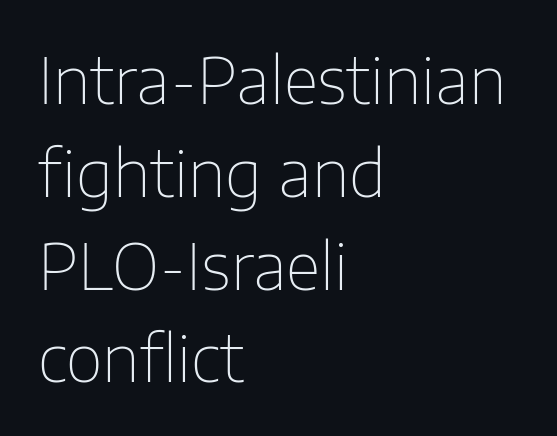
{"serif": "no", "italic": "no", "bold": "no", "weight": "thin", "width": "normal", "stroke_contrast": "low", "x_height": "medium", "monospaced": "no", "underline": "no", "align": "left", "line_spacing": "normal", "line_spacing_ratio": 1.45, "letter_spacing": "normal", "letter_spacing_em": 0.0, "glyph_px": 64}
